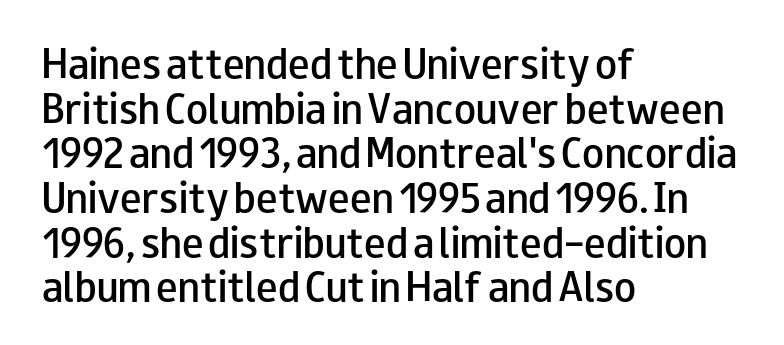
The image shows 36 px semibold, wide sans-serif type, upright; set left-aligned, line spacing 1.24x, normal letter spacing, not underlined; low stroke contrast and a small x-height.
